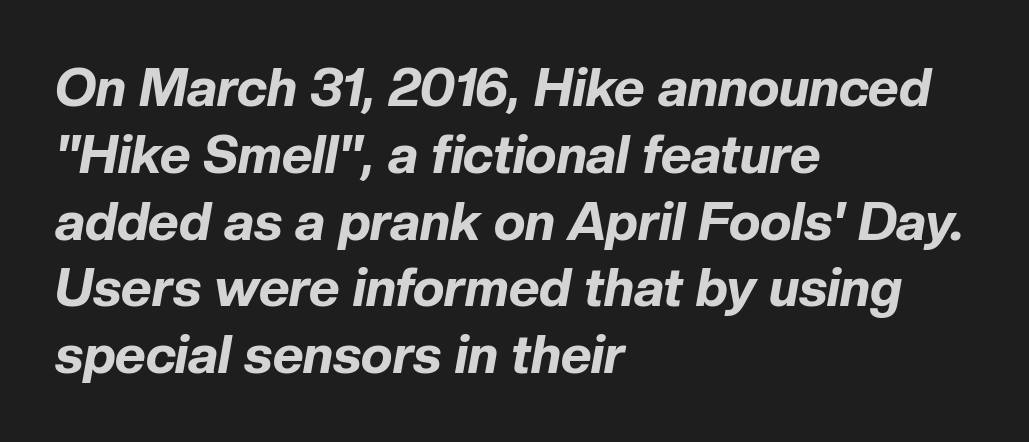
Q: Is the text bold? A: Yes.
Q: Is the text italic (slanted)? A: Yes, it leans right by about 10 degrees.
Q: Is the text underlined? A: No.
Q: How is the paragraph aligned? A: Left-aligned.
Q: Is the spacing between letters normal or unusually wide? A: Normal.
Q: Is the spacing between lines tight, normal or loose? A: Normal.
Q: Width (condensed, normal, or wide)? A: Normal.
Q: Stroke contrast? A: Low.
Q: x-height? A: Medium.
Q: Monospaced? A: No.
